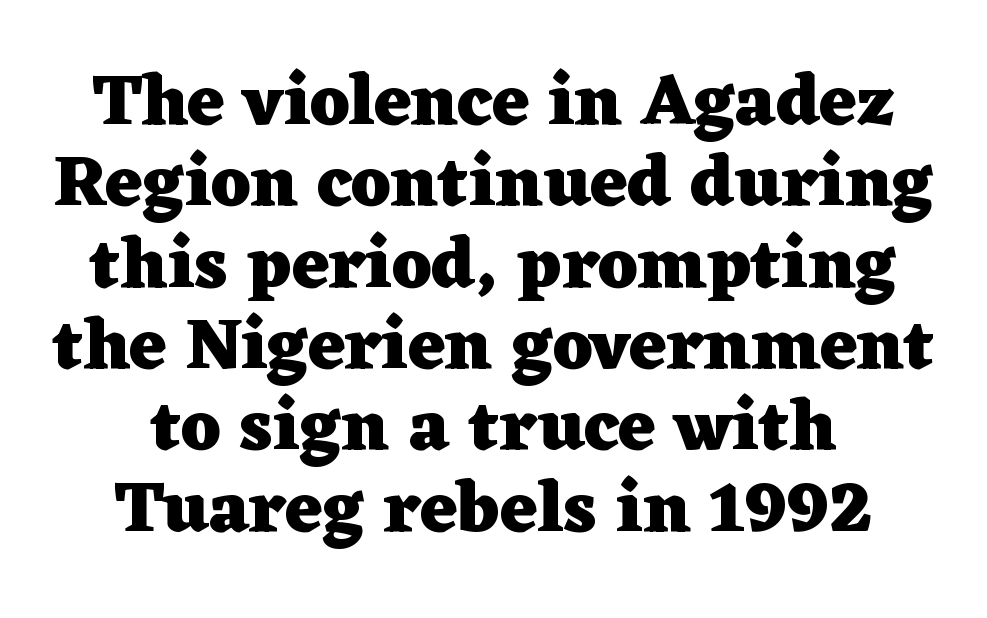
Q: Is the text bold? A: Yes.
Q: Is the text italic (slanted)? A: No, it is upright.
Q: Is the typeface a serif or a sans-serif typeface? A: Serif.
Q: Is the text underlined? A: No.
Q: How is the paragraph aligned? A: Centered.
Q: Is the spacing between letters normal or unusually wide? A: Normal.
Q: Is the spacing between lines tight, normal or loose? A: Tight.
Q: Width (condensed, normal, or wide)? A: Wide.
Q: Stroke contrast? A: Low.
Q: x-height? A: Medium.
Q: Monospaced? A: No.
